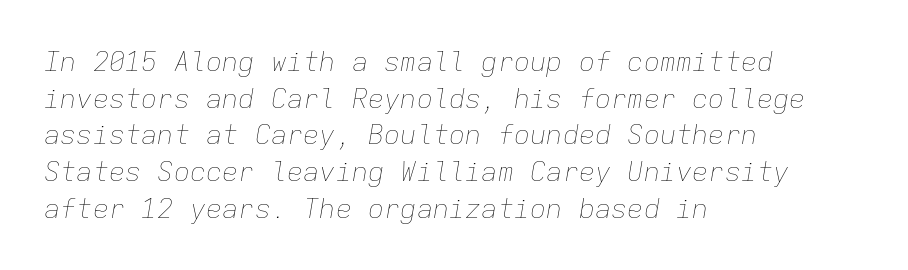
Words appear dense and cohesive because spacing is normal. Reading down the block, your eye returns to a fixed left position each line. Weight class: somewhere from thin through regular. Slant detected: the letters are inclined. Each new line begins a customary step beneath the previous one. The foot of each line stays bare and open.
